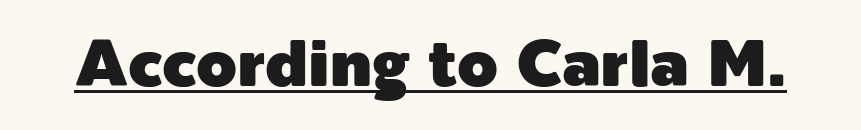
The image shows 65 px sans-serif type, upright; set normal letter spacing, underlined; a medium x-height.
